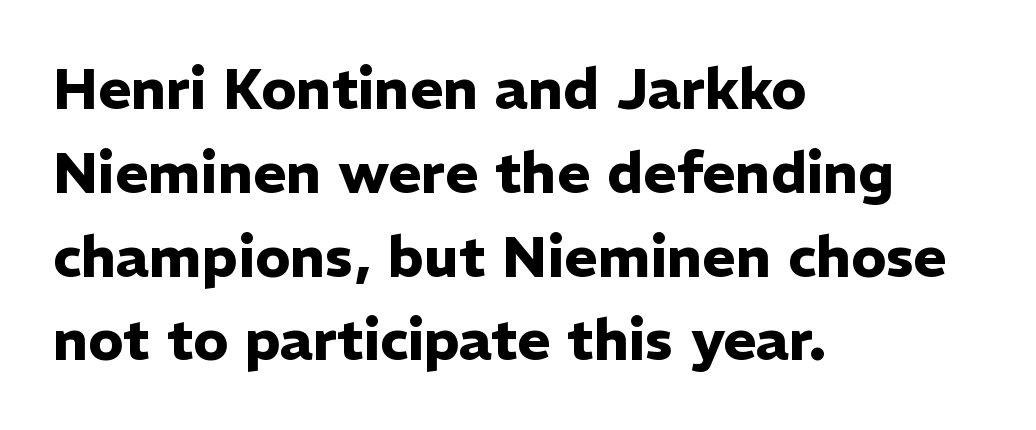
Typesetter's note: full bold, strokes at maximum text heaviness. Rendered with straight, roman letterforms. Each letter keeps its own natural width here, so spacing adapts to shape. The paragraph shown leans on its left margin. Reading down the column, the eye jumps a familiar distance to each next line. Letter spacing: default.
